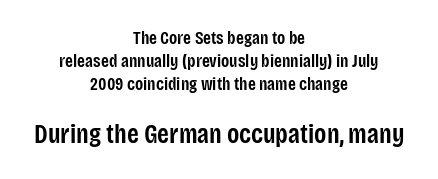
Rendered with straight, roman letterforms. A centered setting, common on invitations and titles, is used for this passage. The leading is moderate, giving the passage an even texture. Of the two passages, the one underneath uses the larger point size. Descender tails drop into unmarked territory. Weight: semibold (demi).
